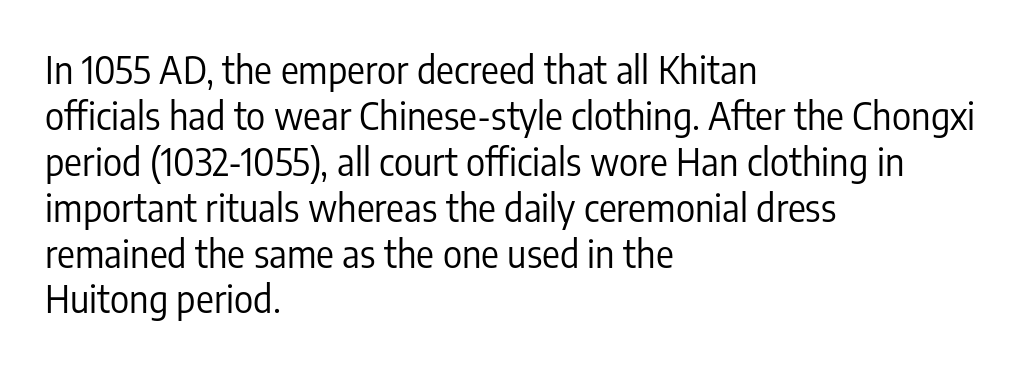
The strip under each line holds only bare page. The rendering keeps characters at their native spacing. Varying glyph widths throughout — classic text-font behaviour. No italicization has been applied; the sample stays upright. Type style note: lacks serifs.
